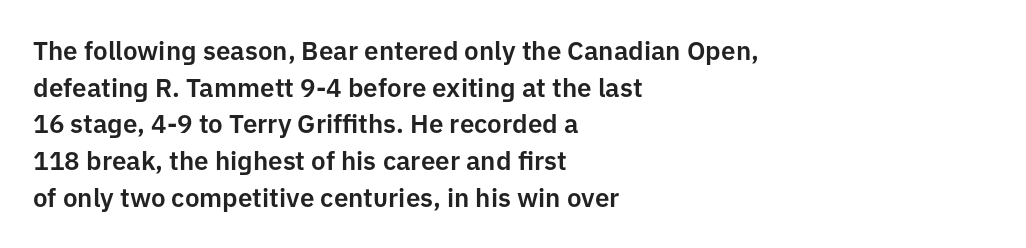
The image shows 26 px text type, upright; set left-aligned, normal line spacing (1.41x), normal letter spacing, not underlined.
